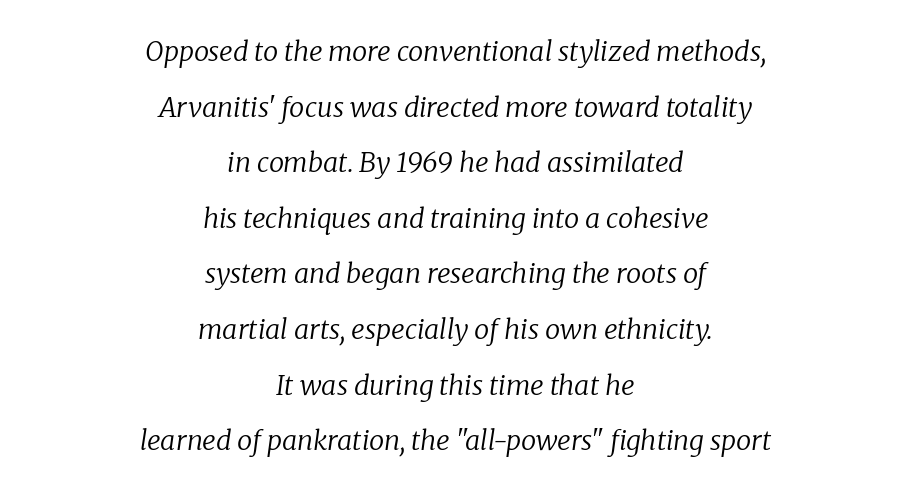
The image shows 27 px text type, italic (leaning right); set centered, loose line spacing (2.06x), normal letter spacing, not underlined.
